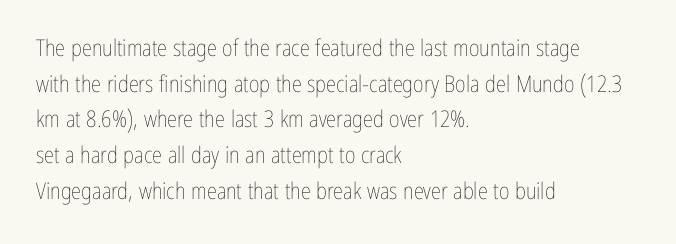
The image shows 23 px text type, upright; set left-aligned, normal line spacing (1.55x), normal letter spacing, not underlined.
